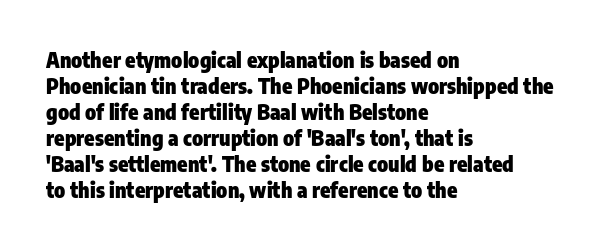
{"italic": "no", "bold": "yes", "underline": "no", "align": "left", "line_spacing_ratio": 1.24, "letter_spacing": "normal", "letter_spacing_em": 0.0, "glyph_px": 21}
